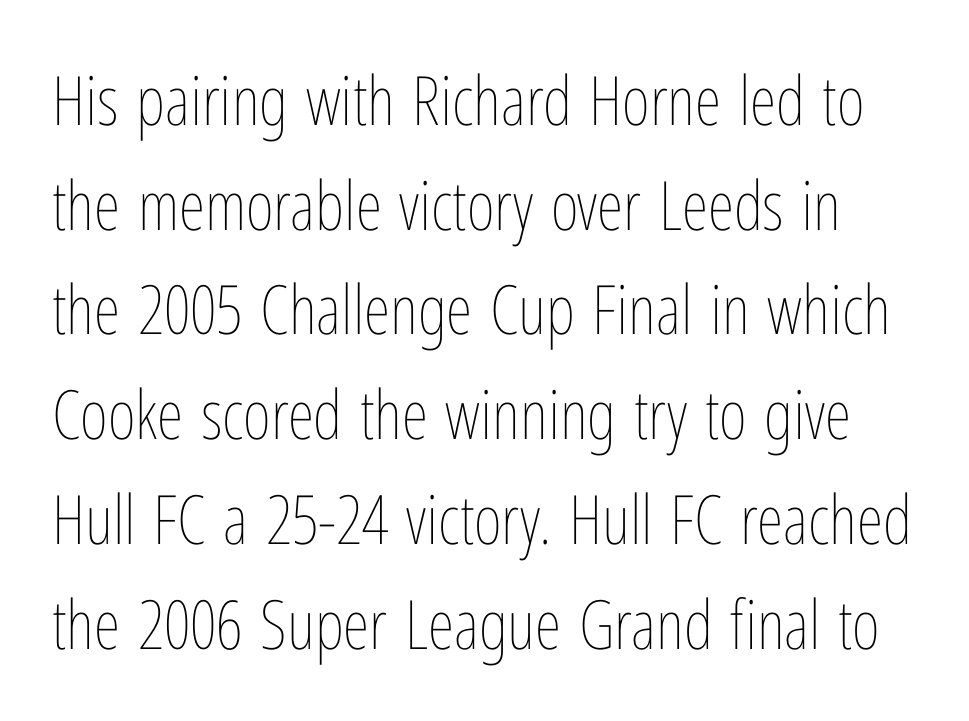
{"italic": "no", "bold": "no", "weight": "thin", "width": "condensed", "stroke_contrast": "low", "x_height": "medium", "monospaced": "no", "underline": "no", "line_spacing": "normal", "line_spacing_ratio": 1.54, "letter_spacing": "normal", "letter_spacing_em": 0.0, "glyph_px": 68}
